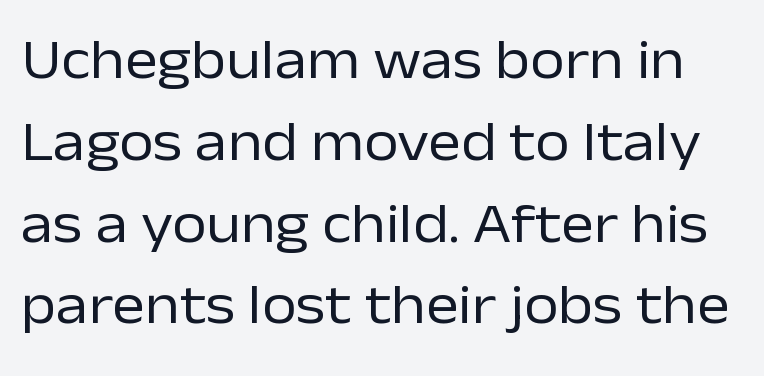
The image shows 56 px regular-weight sans-serif type, upright; set normal line spacing (1.46x), normal letter spacing, not underlined; low stroke contrast and a medium x-height.
